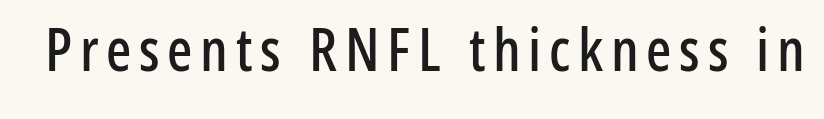
No feet cap the strokes, marking this as sans-serif type. These lines were composed using upright roman letters. Underline: absent. Character widths vary here, with narrow letters taking less room than wide ones.
